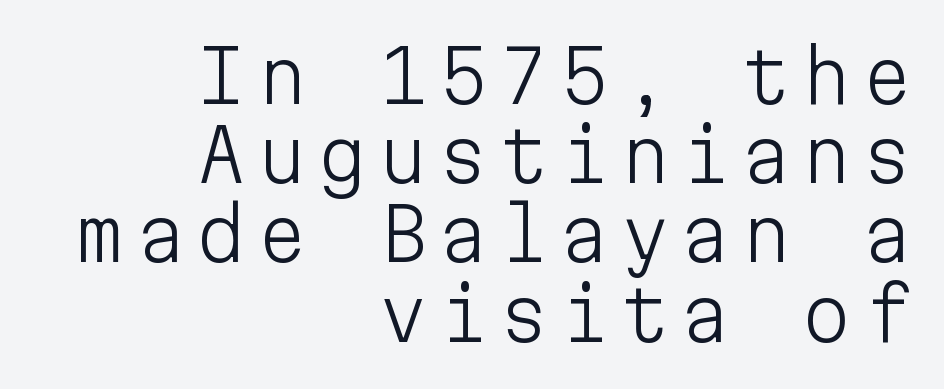
Q: Is the text bold? A: No.
Q: Is the text italic (slanted)? A: No, it is upright.
Q: Is the typeface a serif or a sans-serif typeface? A: Sans-serif.
Q: Is the text underlined? A: No.
Q: How is the paragraph aligned? A: Right-aligned.
Q: Is the spacing between lines tight, normal or loose? A: Tight.
Q: Width (condensed, normal, or wide)? A: Normal.
Q: Stroke contrast? A: Low.
Q: x-height? A: Medium.
Q: Monospaced? A: Yes.
